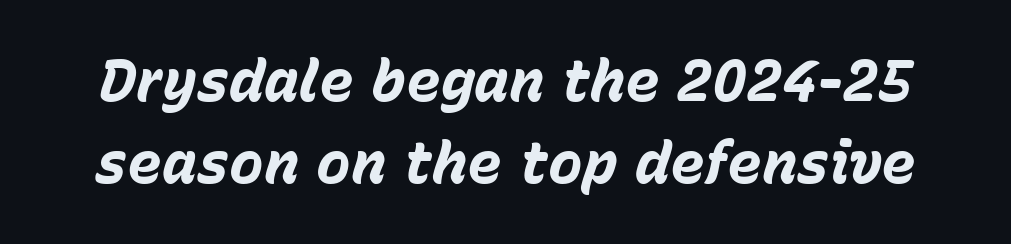
{"italic": "yes", "lean": "right", "slant_degrees": 15, "bold": "yes", "weight": "bold", "width": "normal", "stroke_contrast": "low", "x_height": "medium", "monospaced": "no", "underline": "no", "line_spacing": "normal", "line_spacing_ratio": 1.42, "letter_spacing": "normal", "letter_spacing_em": 0.0, "glyph_px": 58}
